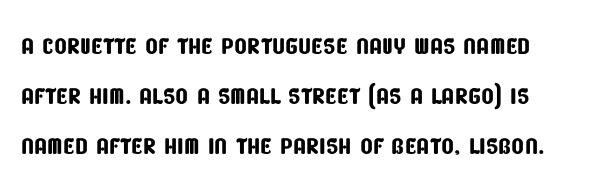
The image shows 33 px condensed sans-serif type; set left-aligned, normal line spacing (1.51x), normal letter spacing, not underlined; low stroke contrast and a large x-height.
